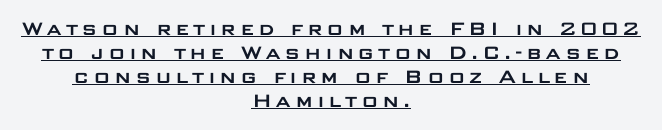
The image shows 23 px text type, upright; set centered, tight line spacing (1.04x), underlined.
